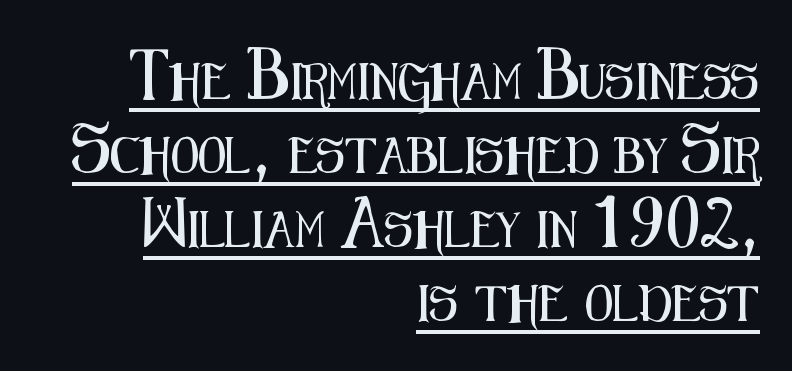
The image shows 36 px condensed type, upright; set right-aligned, loose line spacing (2.06x), normal letter spacing, underlined; medium stroke contrast and a medium x-height.
